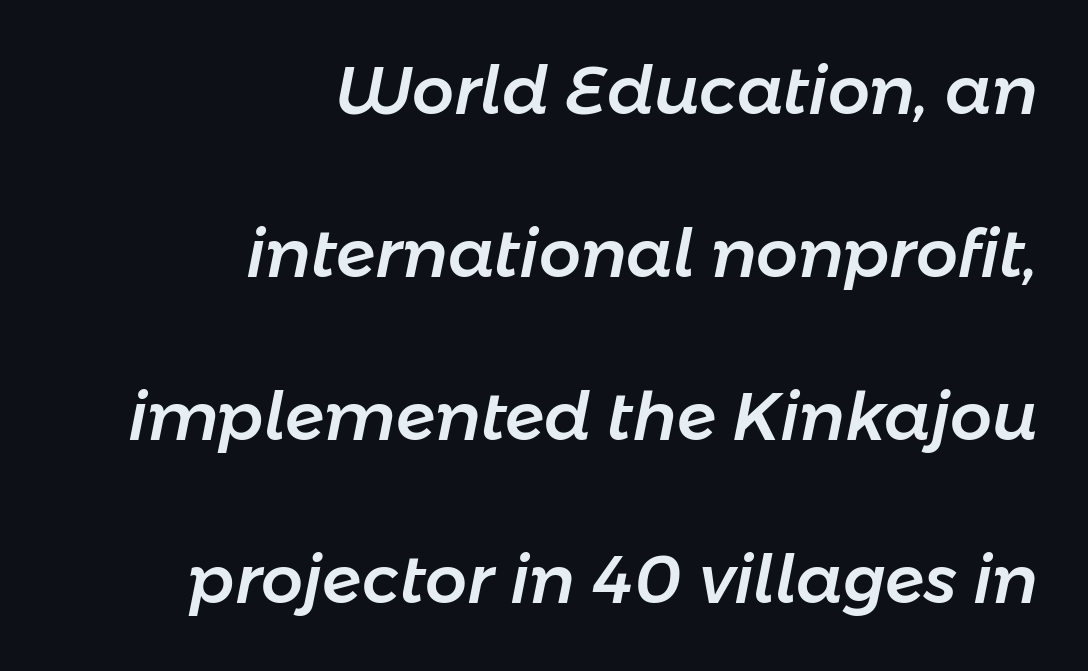
The image shows 66 px text type, italic (leaning right); set right-aligned, loose line spacing (2.47x), normal letter spacing, not underlined; low stroke contrast and a medium x-height.
